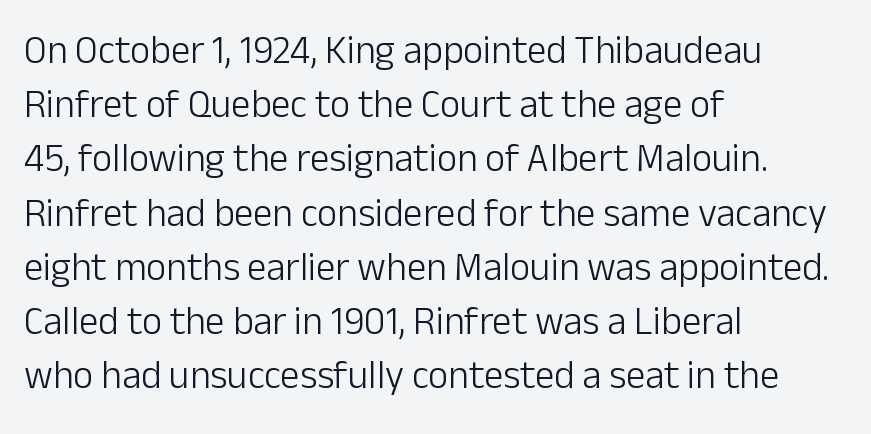
Each stroke keeps to a modest, everyday thickness or less. Left-aligned paragraph, ragged on the right. The leading is moderate, giving the passage an even texture. You can tell it's not italic because the verticals are truly vertical. Caption: standard tracking, unaltered. Words float on clear page, feet unadorned.
